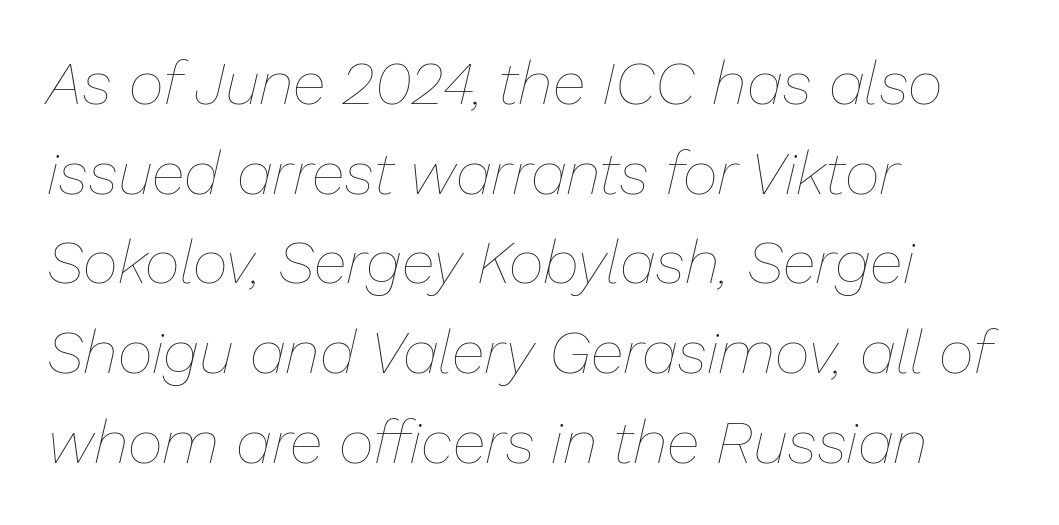
Line beginnings align vertically; line endings do not. The font's italic variant was chosen for this text. A typesetter would call this leading conventional body-copy spacing. The face used here is proportionally spaced, like ordinary book or web type. The specimen omits any rule beneath the text block's lines. Stems and bowls with no extra thickness — not bold.
